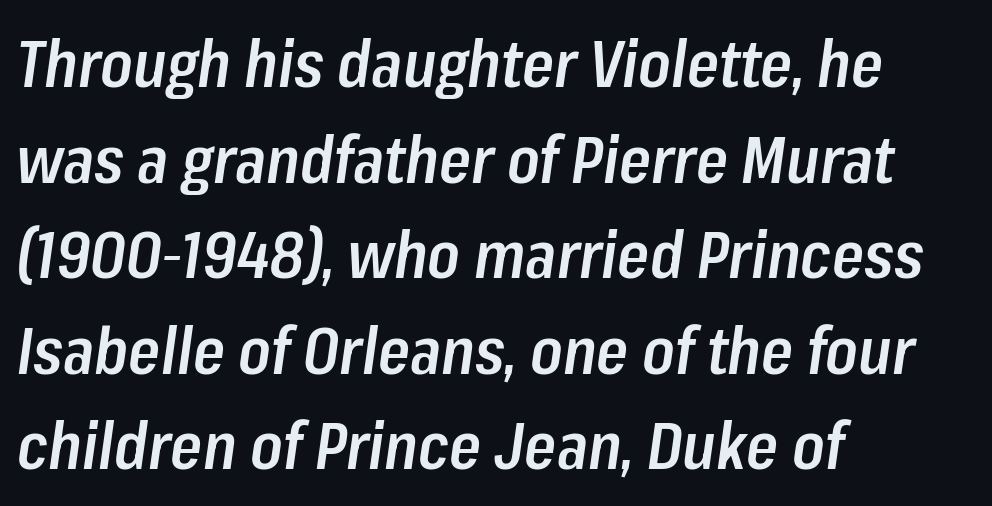
Each letter keeps its own natural width here, so spacing adapts to shape. A bare baseline throughout the passage. The specimen reads as italic at a glance. The line-height multiplier appears to be the usual default.
